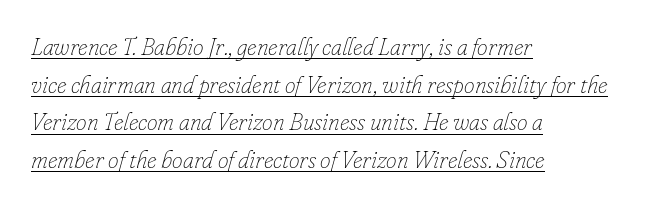
Observe the lean: these are italic letterforms. Bold? No — there's no thickening of the strokes. Short and long lines alike share a common starting point at left. Line spacing here is normal.
